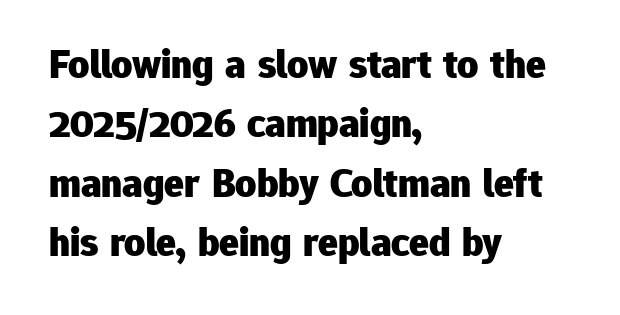
Q: Is the text bold? A: Yes.
Q: Is the text italic (slanted)? A: No, it is upright.
Q: Is the typeface a serif or a sans-serif typeface? A: Sans-serif.
Q: Is the text underlined? A: No.
Q: How is the paragraph aligned? A: Left-aligned.
Q: Is the spacing between letters normal or unusually wide? A: Normal.
Q: Is the spacing between lines tight, normal or loose? A: Normal.
Q: Width (condensed, normal, or wide)? A: Normal.
Q: Stroke contrast? A: Low.
Q: x-height? A: Medium.
Q: Monospaced? A: No.
